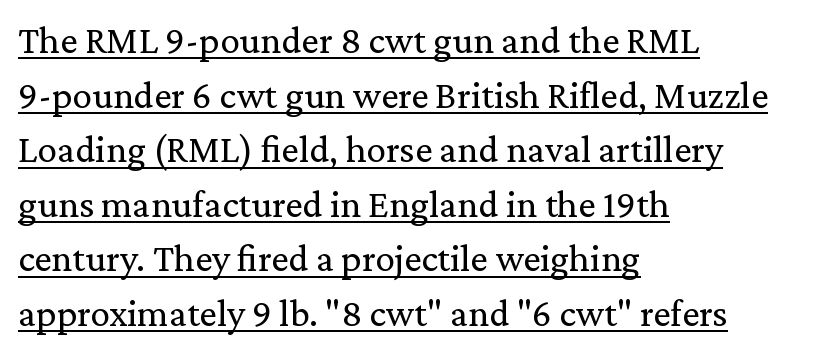
{"serif": "yes", "italic": "no", "bold": "no", "weight": "regular", "width": "normal", "stroke_contrast": "low", "x_height": "medium", "monospaced": "no", "underline": "yes", "align": "left", "line_spacing": "normal", "line_spacing_ratio": 1.4, "letter_spacing": "normal", "letter_spacing_em": 0.0, "glyph_px": 39}
